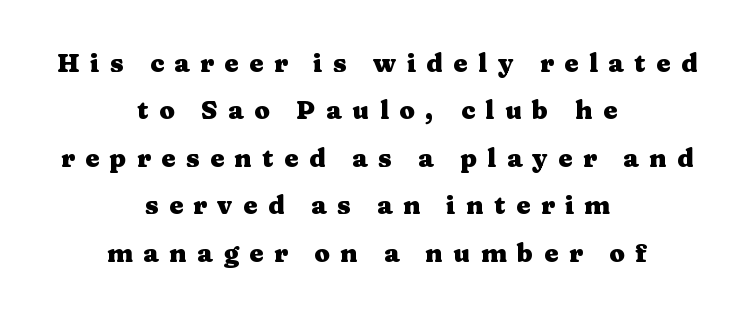
{"italic": "no", "bold": "yes", "underline": "no", "align": "center", "line_spacing": "loose", "line_spacing_ratio": 1.9, "letter_spacing": "wide", "letter_spacing_em": 0.43, "glyph_px": 25}
